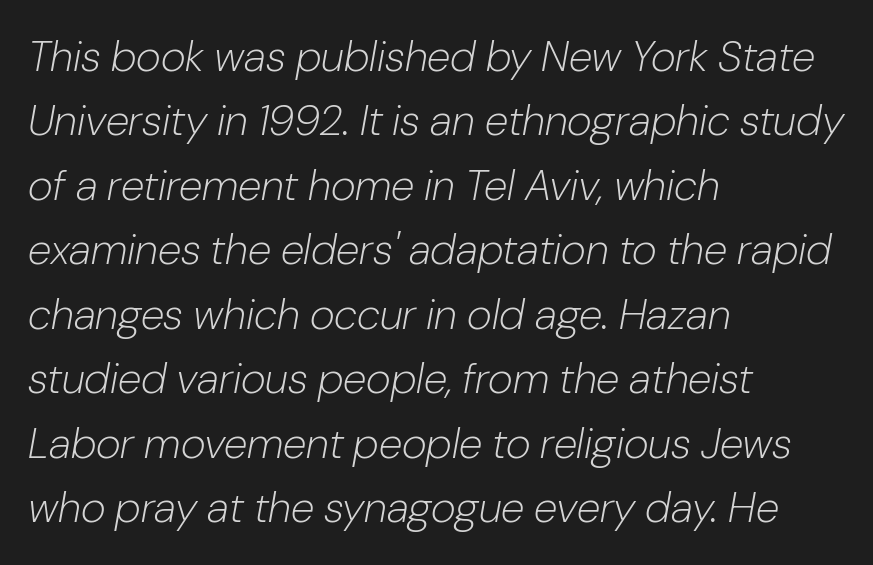
{"italic": "yes", "lean": "right", "slant_degrees": 10, "bold": "no", "weight": "light", "width": "normal", "stroke_contrast": "low", "x_height": "medium", "monospaced": "no", "underline": "no", "align": "left", "line_spacing": "normal", "line_spacing_ratio": 1.5, "letter_spacing": "normal", "letter_spacing_em": 0.0, "glyph_px": 43}
